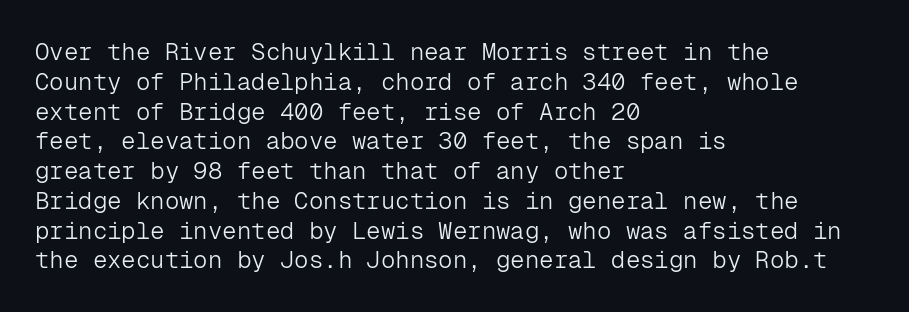
If you drew a line through each stem, it would be perfectly vertical. Tracking value appears to be zero — textbook default spacing. The rag falls on the right side of this text block. The face looks like a standard text weight, possibly lighter. The string is rendered with underlining switched off.
